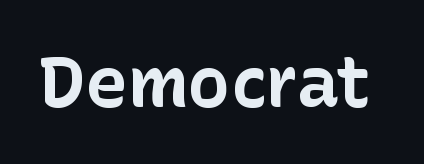
Q: Is the text bold? A: Yes.
Q: Is the text italic (slanted)? A: No, it is upright.
Q: Is the typeface a serif or a sans-serif typeface? A: Sans-serif.
Q: Is the text underlined? A: No.
Q: Is the spacing between letters normal or unusually wide? A: Normal.
Q: Width (condensed, normal, or wide)? A: Normal.
Q: Stroke contrast? A: Low.
Q: x-height? A: Medium.
Q: Monospaced? A: No.
